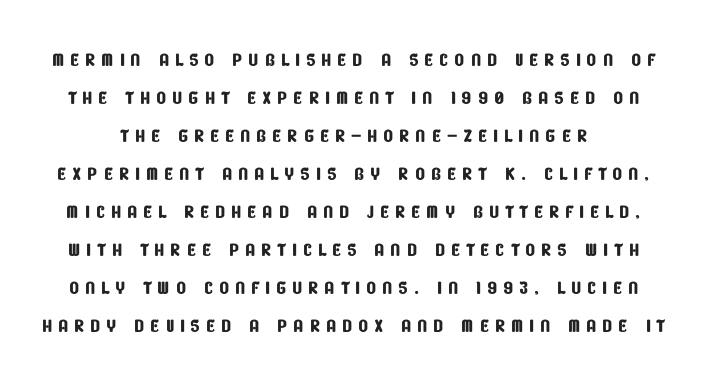
Q: Is the text underlined? A: No.
Q: Is the spacing between letters normal or unusually wide? A: Unusually wide.
Q: Is the spacing between lines tight, normal or loose? A: Normal.
